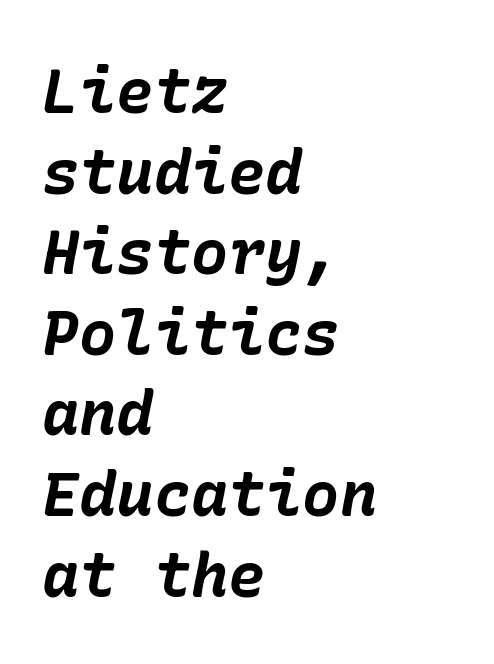
{"italic": "yes", "lean": "right", "slant_degrees": 10, "bold": "yes", "weight": "bold", "width": "normal", "stroke_contrast": "low", "x_height": "medium", "underline": "no", "align": "left", "line_spacing": "normal", "line_spacing_ratio": 1.3, "letter_spacing": "normal", "letter_spacing_em": 0.0, "glyph_px": 62}
